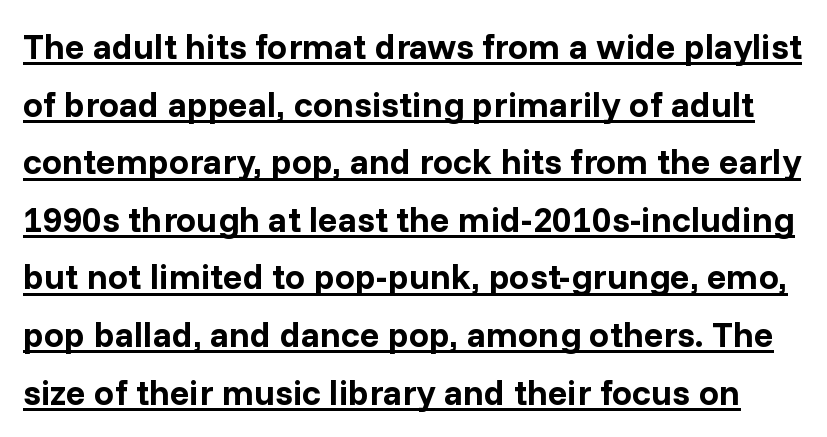
Q: Is the text bold? A: Yes.
Q: Is the text italic (slanted)? A: No, it is upright.
Q: Is the typeface a serif or a sans-serif typeface? A: Sans-serif.
Q: Is the text underlined? A: Yes.
Q: Is the spacing between letters normal or unusually wide? A: Normal.
Q: Is the spacing between lines tight, normal or loose? A: Normal.
Q: Width (condensed, normal, or wide)? A: Normal.
Q: Stroke contrast? A: Low.
Q: x-height? A: Medium.
Q: Monospaced? A: No.
